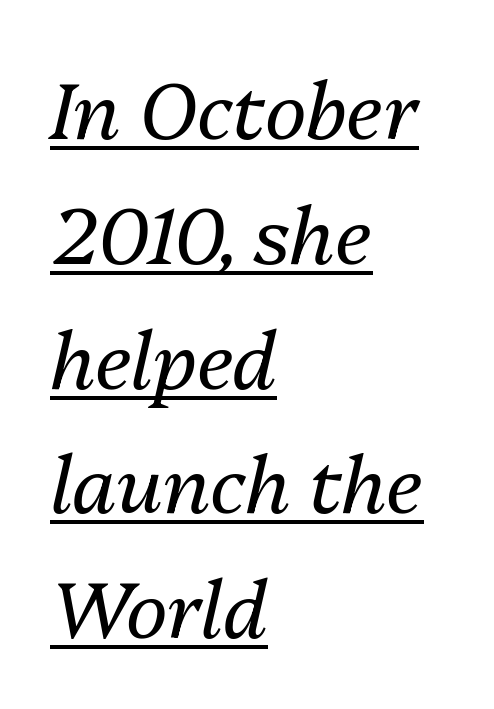
The image shows 79 px regular-weight type, italic (leaning right); set left-aligned, normal line spacing (1.58x), normal letter spacing, underlined; medium stroke contrast and a medium x-height.
